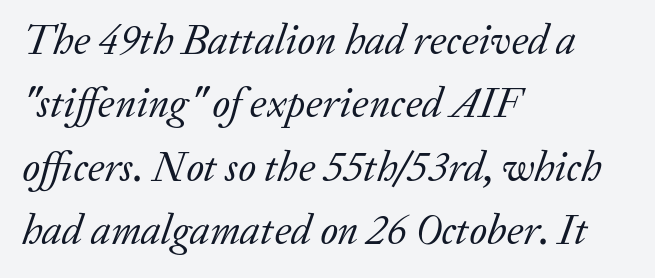
One glance says typical: line gaps are just what's usual. This is not heavy type; no bold has been used. Descender tails drop into unmarked territory. Casual observation: everything's shoved over to the left.
